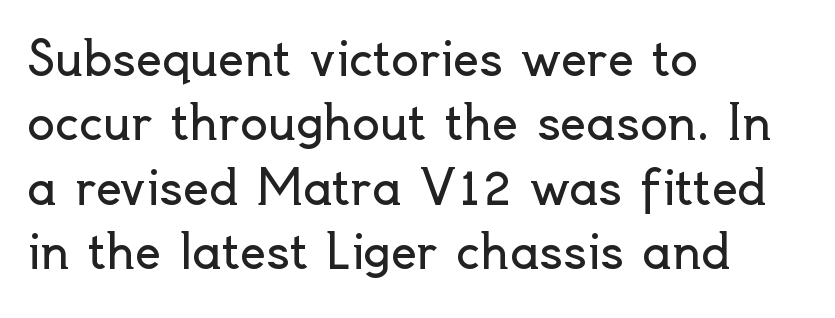
Q: Is the text bold? A: No.
Q: Is the text italic (slanted)? A: No, it is upright.
Q: Is the typeface a serif or a sans-serif typeface? A: Sans-serif.
Q: Is the text underlined? A: No.
Q: How is the paragraph aligned? A: Left-aligned.
Q: Is the spacing between letters normal or unusually wide? A: Normal.
Q: Is the spacing between lines tight, normal or loose? A: Normal.
Q: Width (condensed, normal, or wide)? A: Normal.
Q: x-height? A: Small.
Q: Monospaced? A: No.
